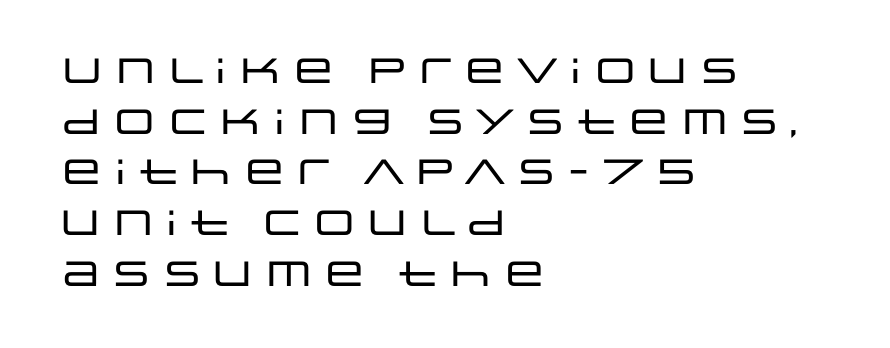
{"serif": "no", "italic": "no", "width": "wide", "stroke_contrast": "low", "x_height": "large", "monospaced": "no", "underline": "no", "align": "left", "line_spacing": "normal", "line_spacing_ratio": 1.45, "letter_spacing": "normal", "letter_spacing_em": 0.0, "glyph_px": 35}
